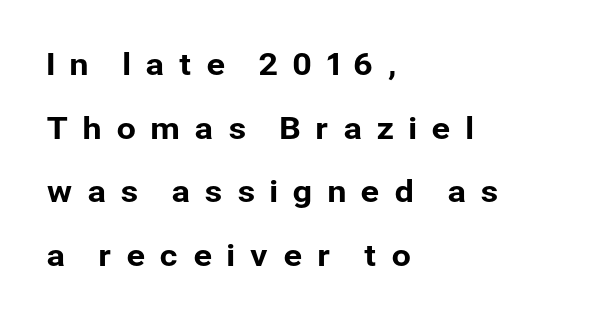
Q: Is the text italic (slanted)? A: No, it is upright.
Q: Is the typeface a serif or a sans-serif typeface? A: Sans-serif.
Q: Is the text underlined? A: No.
Q: How is the paragraph aligned? A: Left-aligned.
Q: Is the spacing between letters normal or unusually wide? A: Unusually wide.
Q: Is the spacing between lines tight, normal or loose? A: Loose.
Q: Width (condensed, normal, or wide)? A: Normal.
Q: Stroke contrast? A: Low.
Q: x-height? A: Medium.
Q: Monospaced? A: No.
